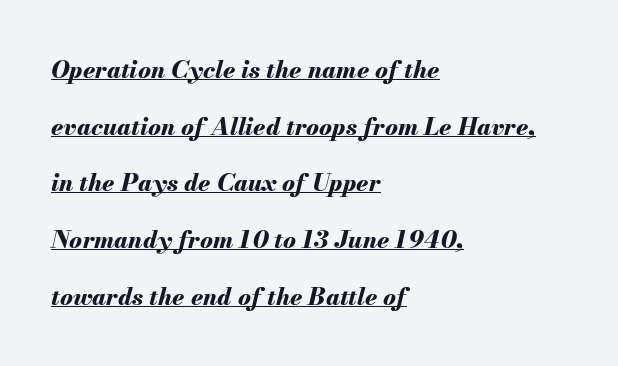
Q: Is the text bold? A: Yes.
Q: Is the text italic (slanted)? A: Yes, it leans right by about 13 degrees.
Q: Is the text underlined? A: Yes.
Q: How is the paragraph aligned? A: Left-aligned.
Q: Is the spacing between letters normal or unusually wide? A: Normal.
Q: Is the spacing between lines tight, normal or loose? A: Loose.
